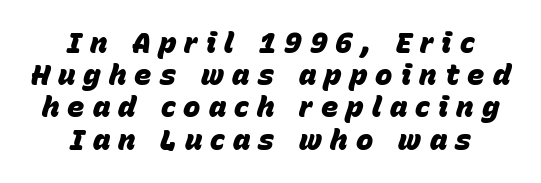
{"italic": "yes", "lean": "right", "slant_degrees": 15, "bold": "yes", "weight": "heavy", "width": "normal", "stroke_contrast": "low", "x_height": "large", "monospaced": "no", "underline": "no", "align": "center", "line_spacing": "tight", "line_spacing_ratio": 1.11, "letter_spacing": "wide", "letter_spacing_em": 0.28, "glyph_px": 29}
